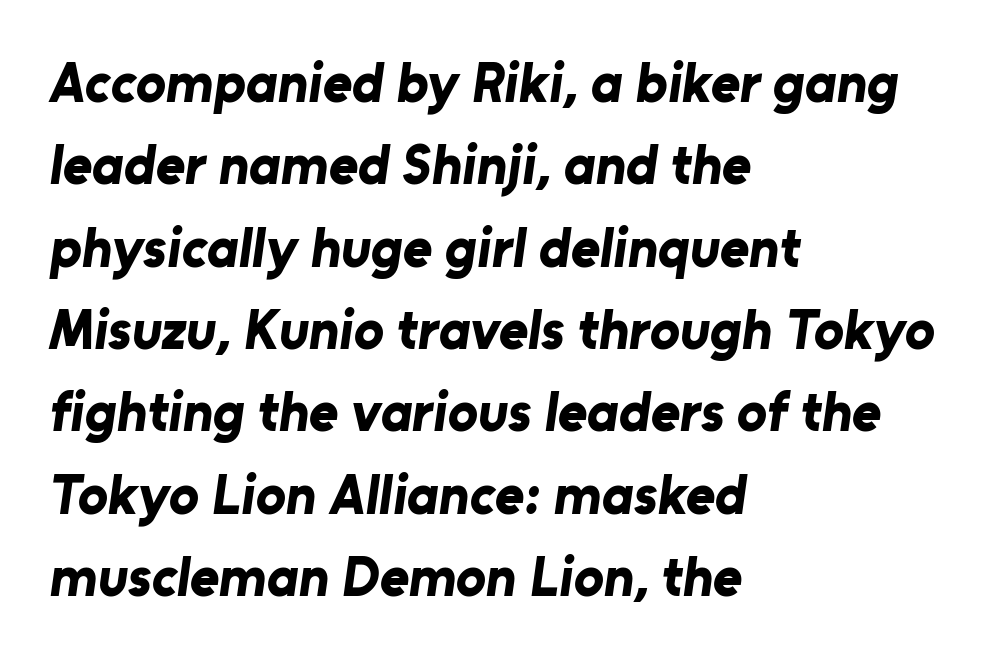
The image shows 56 px bold sans-serif type; set left-aligned, normal line spacing (1.47x), normal letter spacing, not underlined; low stroke contrast and a medium x-height.
